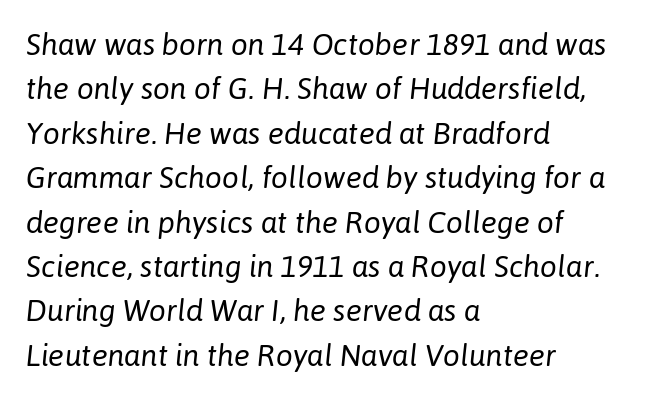
Q: Is the text bold? A: No.
Q: Is the text italic (slanted)? A: Yes, it leans right by about 6 degrees.
Q: Is the text underlined? A: No.
Q: How is the paragraph aligned? A: Left-aligned.
Q: Is the spacing between letters normal or unusually wide? A: Normal.
Q: Is the spacing between lines tight, normal or loose? A: Normal.
Q: Width (condensed, normal, or wide)? A: Normal.
Q: Stroke contrast? A: Low.
Q: x-height? A: Medium.
Q: Monospaced? A: No.
